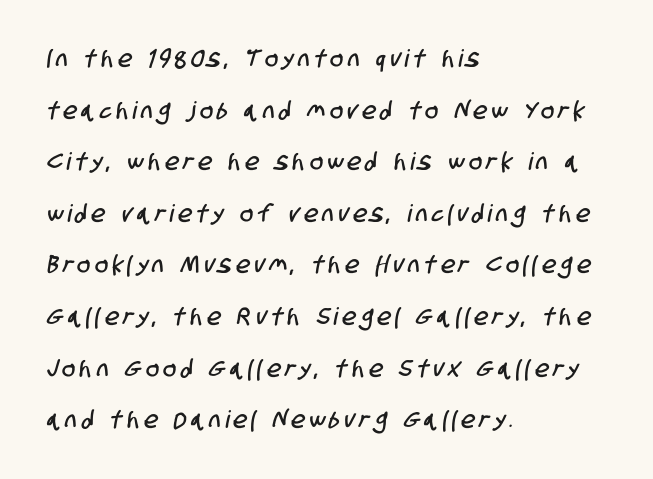
The image shows 24 px text type; set left-aligned, loose line spacing (2.15x), unusually wide letter spacing (+0.2 em), not underlined.
